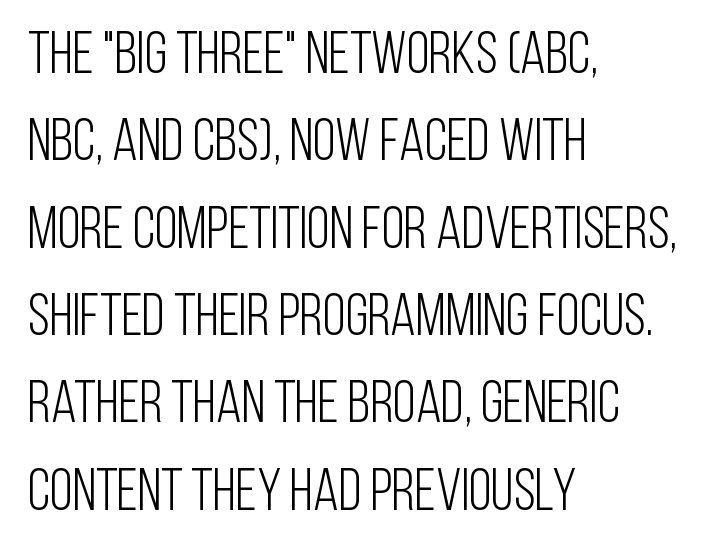
The image shows 59 px light, condensed sans-serif type, upright; set left-aligned, normal line spacing (1.48x), normal letter spacing, not underlined; low stroke contrast and a large x-height.
